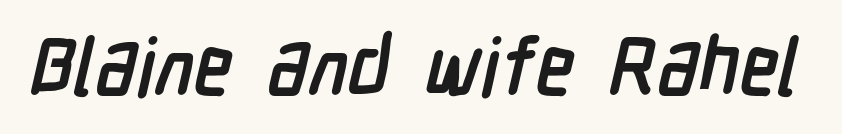
{"serif": "no", "bold": "yes", "weight": "semibold", "width": "condensed", "stroke_contrast": "low", "x_height": "medium", "monospaced": "no", "underline": "no", "letter_spacing": "normal", "letter_spacing_em": 0.0, "glyph_px": 79}
